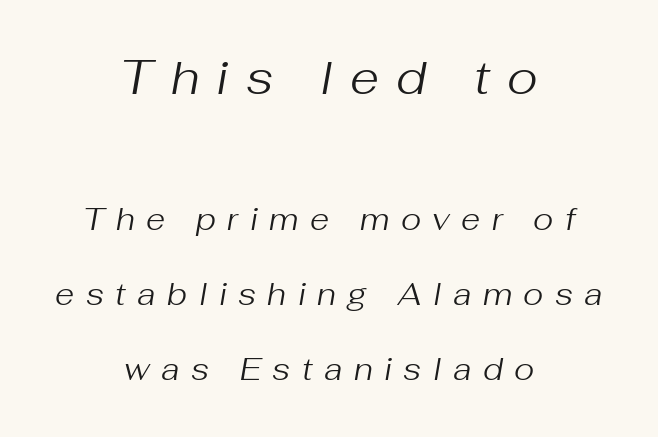
The image shows 47 px regular-weight type, italic (leaning right); set centered, loose line spacing (2.43x), unusually wide letter spacing (+0.37 em), not underlined; the first (top) block is 1.52x larger; medium stroke contrast and a medium x-height.
